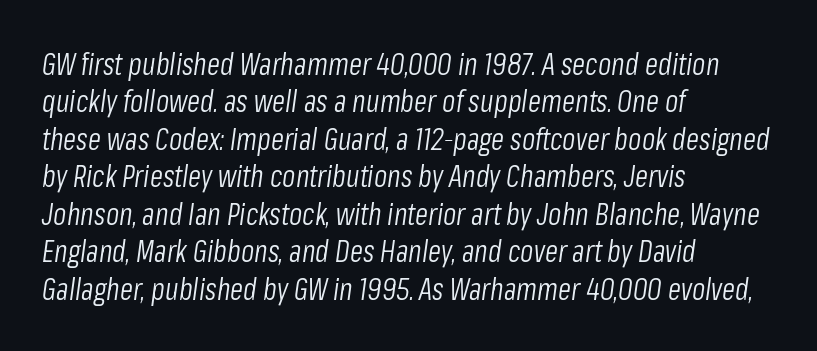
Q: Is the text bold? A: No.
Q: Is the text italic (slanted)? A: Yes, it leans right by about 8 degrees.
Q: Is the text underlined? A: No.
Q: How is the paragraph aligned? A: Left-aligned.
Q: Is the spacing between letters normal or unusually wide? A: Normal.
Q: Is the spacing between lines tight, normal or loose? A: Normal.
Q: Width (condensed, normal, or wide)? A: Condensed.
Q: Stroke contrast? A: Low.
Q: x-height? A: Medium.
Q: Monospaced? A: No.
